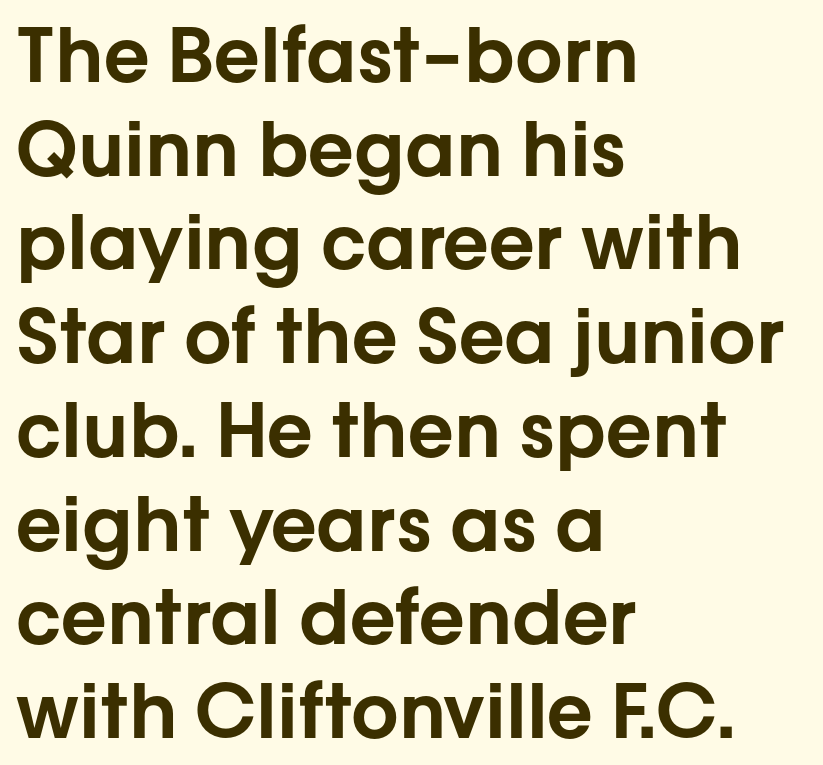
A clean baseline with only descenders dipping below it. No italicization has been applied; the sample stays upright. Is this a fixed-width face? No — the glyphs have proportional, varying widths. Default kerning and tracking; the words read as compact shapes. One-word summary of the alignment: left.
